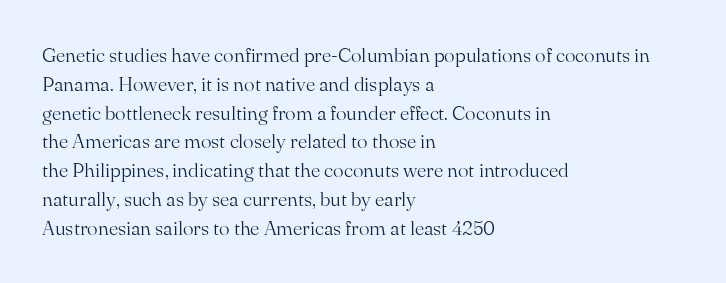
{"italic": "no", "bold": "no", "underline": "no", "align": "left", "line_spacing": "normal", "line_spacing_ratio": 1.44, "letter_spacing": "normal", "letter_spacing_em": 0.0, "glyph_px": 20}
